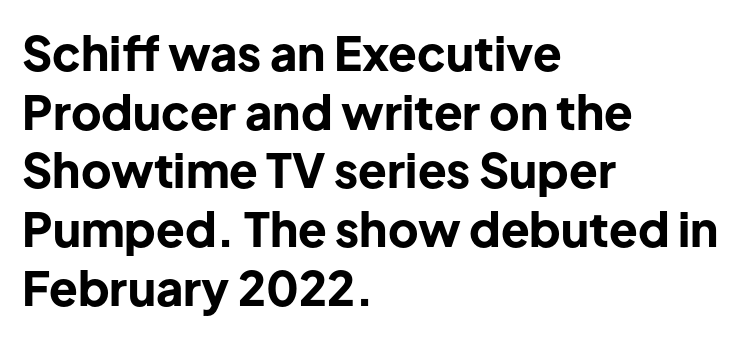
Q: Is the text bold? A: Yes.
Q: Is the text italic (slanted)? A: No, it is upright.
Q: Is the typeface a serif or a sans-serif typeface? A: Sans-serif.
Q: Is the text underlined? A: No.
Q: How is the paragraph aligned? A: Left-aligned.
Q: Is the spacing between letters normal or unusually wide? A: Normal.
Q: Is the spacing between lines tight, normal or loose? A: Normal.
Q: Width (condensed, normal, or wide)? A: Normal.
Q: Stroke contrast? A: Low.
Q: x-height? A: Medium.
Q: Monospaced? A: No.
